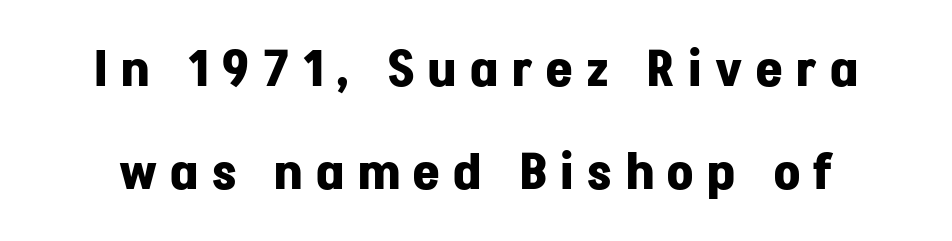
Q: Is the text bold? A: Yes.
Q: Is the text italic (slanted)? A: No, it is upright.
Q: Is the typeface a serif or a sans-serif typeface? A: Sans-serif.
Q: Is the text underlined? A: No.
Q: Is the spacing between letters normal or unusually wide? A: Unusually wide.
Q: Is the spacing between lines tight, normal or loose? A: Loose.
Q: Width (condensed, normal, or wide)? A: Normal.
Q: Stroke contrast? A: Low.
Q: x-height? A: Medium.
Q: Monospaced? A: No.
